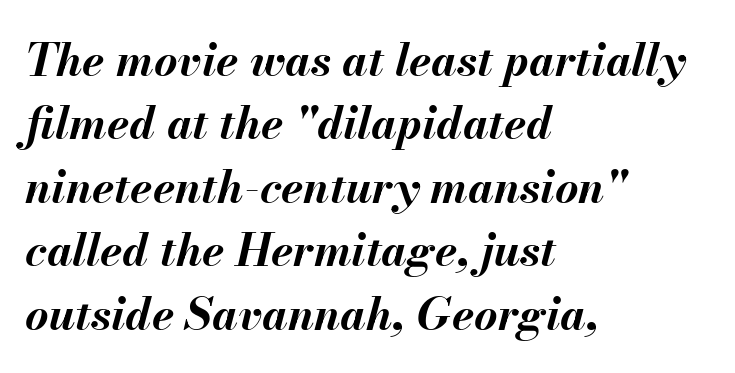
The image shows 45 px bold type, italic (leaning right); set left-aligned, normal line spacing (1.41x), normal letter spacing, not underlined; medium stroke contrast and a small x-height.
